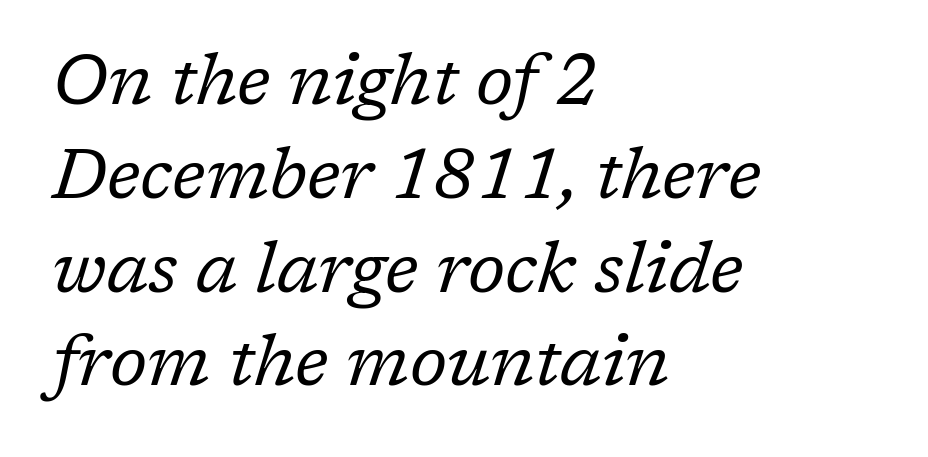
Q: Is the text bold? A: No.
Q: Is the text italic (slanted)? A: Yes, it leans right by about 17 degrees.
Q: Is the typeface a serif or a sans-serif typeface? A: Serif.
Q: Is the text underlined? A: No.
Q: How is the paragraph aligned? A: Left-aligned.
Q: Is the spacing between letters normal or unusually wide? A: Normal.
Q: Is the spacing between lines tight, normal or loose? A: Normal.
Q: Width (condensed, normal, or wide)? A: Normal.
Q: Stroke contrast? A: Low.
Q: x-height? A: Medium.
Q: Monospaced? A: No.
